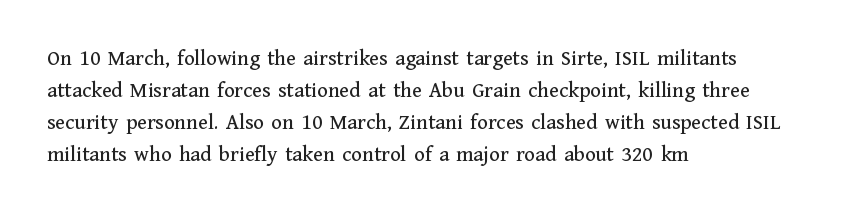
Left-aligned paragraph, ragged on the right. Rendered with straight, roman letterforms. Successive baselines arrive at the customary interval. Descenders are the only things crossing below the line. Is the letter spacing exaggerated? No — it looks like the ordinary default.
